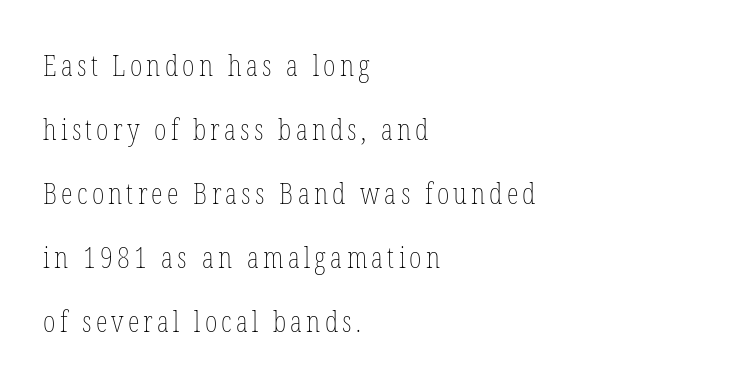
The image shows 30 px thin, condensed type, upright; set left-aligned, loose line spacing (2.13x), not underlined; low stroke contrast and a medium x-height.
